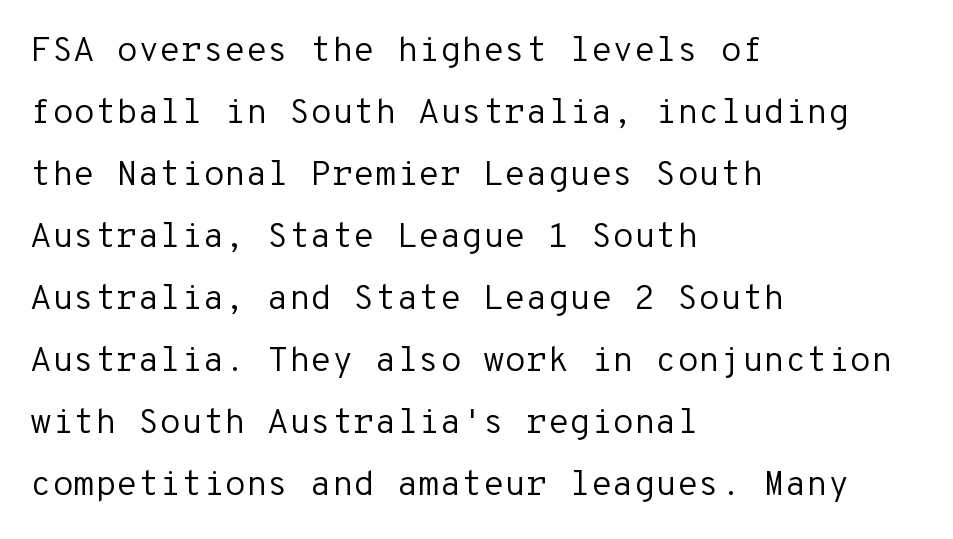
{"serif": "no", "italic": "no", "bold": "no", "weight": "regular", "width": "normal", "stroke_contrast": "low", "x_height": "medium", "monospaced": "yes", "underline": "no", "align": "left", "line_spacing_ratio": 1.77, "letter_spacing": "normal", "letter_spacing_em": 0.0, "glyph_px": 35}
